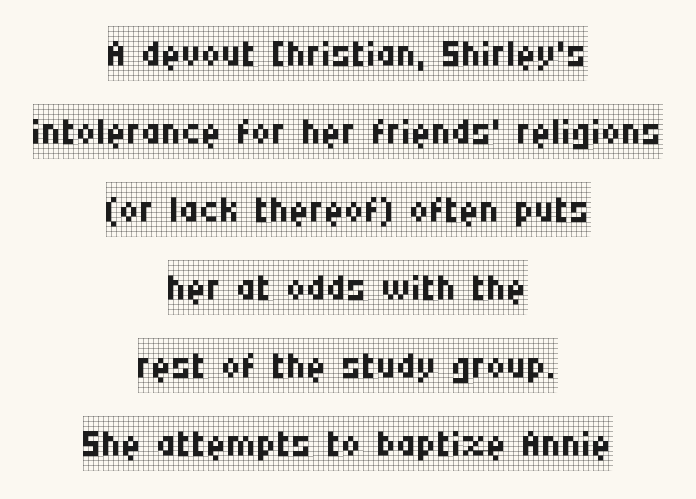
Weight: not bold — regular or lighter. Nothing unusual about the tracking: characters are spaced as the font intends. Do the letters lean? They stand straight. Is this a fixed-width face? No — the glyphs have proportional, varying widths. This rendering uses center alignment, leaving both contours irregular but symmetric. Check the space under the baseline: it is left empty.
